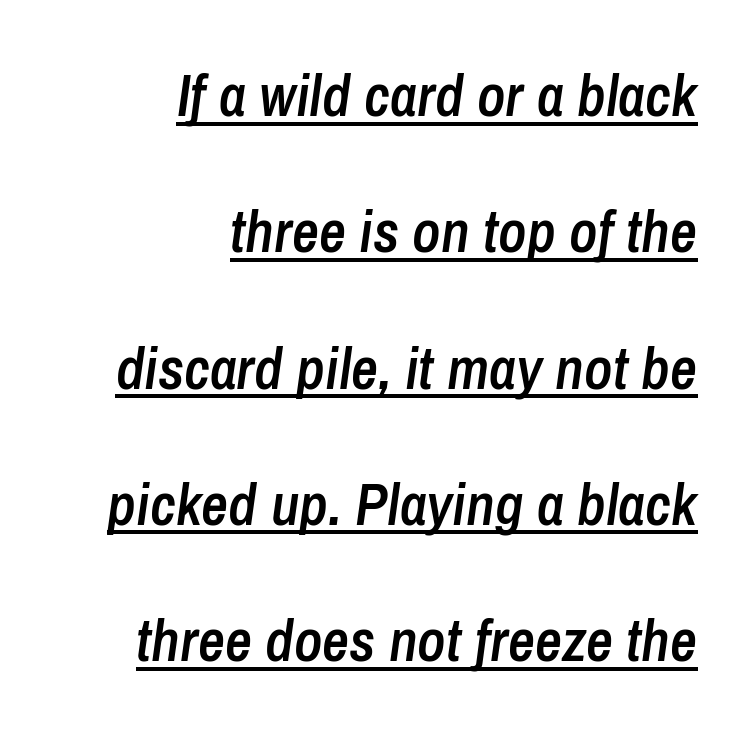
Q: Is the text bold? A: Semi-bold.
Q: Is the text italic (slanted)? A: Yes, it leans right by about 8 degrees.
Q: Is the text underlined? A: Yes.
Q: How is the paragraph aligned? A: Right-aligned.
Q: Is the spacing between letters normal or unusually wide? A: Normal.
Q: Is the spacing between lines tight, normal or loose? A: Loose.
Q: Width (condensed, normal, or wide)? A: Condensed.
Q: Stroke contrast? A: Low.
Q: x-height? A: Medium.
Q: Monospaced? A: No.
